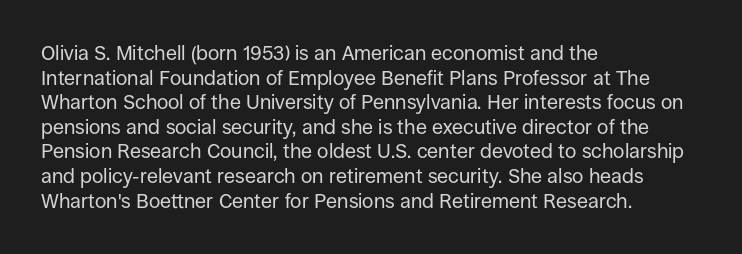
Casual observation: everything's shoved over to the left. This is not heavy type; no bold has been used. Italic? Not at all — the glyphs are vertical. The space beneath each line is pristine and unruled. No extra tracking has been applied to these lines.
